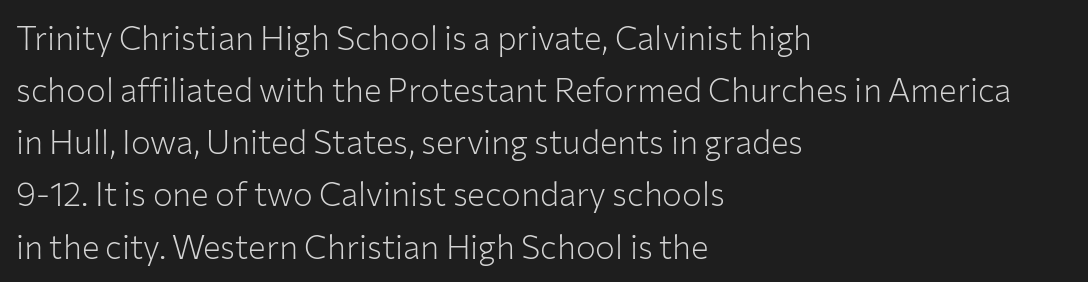
{"serif": "no", "italic": "no", "bold": "no", "weight": "light", "width": "normal", "stroke_contrast": "low", "x_height": "medium", "monospaced": "no", "underline": "no", "align": "left", "line_spacing": "normal", "line_spacing_ratio": 1.58, "letter_spacing": "normal", "letter_spacing_em": 0.0, "glyph_px": 33}
